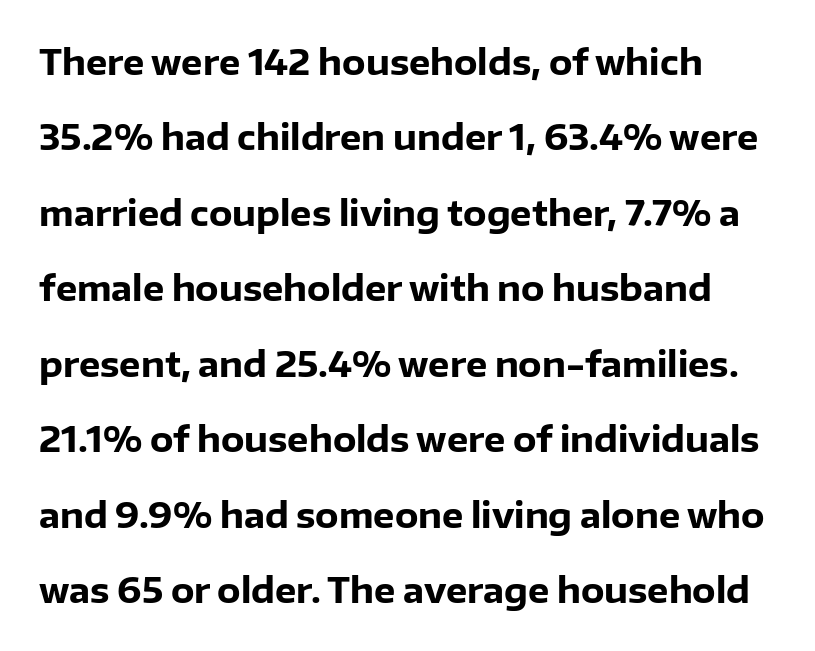
The image shows 34 px heavy sans-serif type, upright; set loose line spacing (2.22x), normal letter spacing, not underlined; low stroke contrast and a medium x-height.
